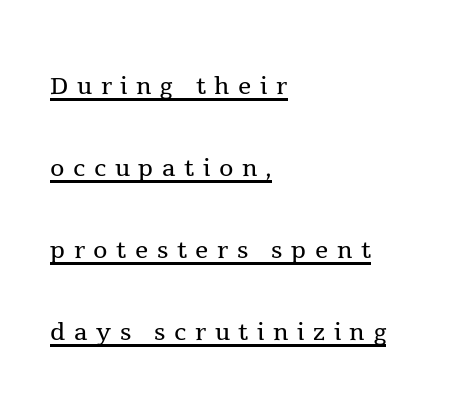
A typesetter would mark this as roman, not italic. No chunkiness to these letters — they're not bold. The face used here is rendered with a markedly widened letterfit. The font family rendered here belongs to the serif group.
